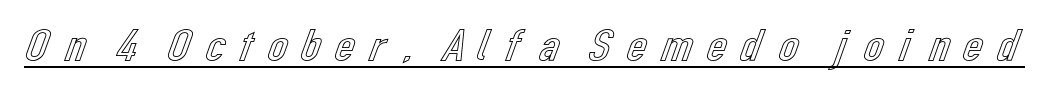
{"width": "normal", "x_height": "medium", "monospaced": "no", "underline": "yes", "letter_spacing": "wide", "letter_spacing_em": 0.2, "glyph_px": 45}
